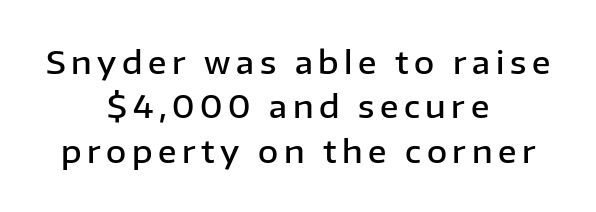
{"serif": "no", "italic": "no", "bold": "semi", "weight": "semibold", "width": "normal", "stroke_contrast": "low", "x_height": "medium", "monospaced": "no", "underline": "no", "align": "center", "line_spacing": "normal", "line_spacing_ratio": 1.43, "glyph_px": 31}
